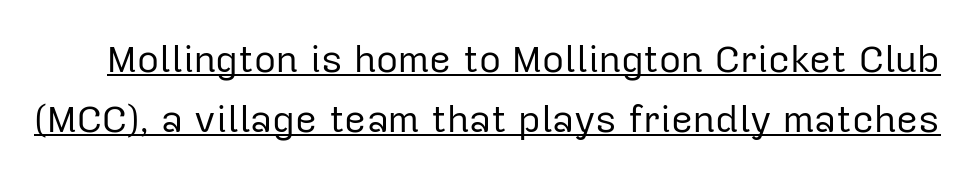
Q: Is the text bold? A: No.
Q: Is the text italic (slanted)? A: No, it is upright.
Q: Is the typeface a serif or a sans-serif typeface? A: Sans-serif.
Q: Is the text underlined? A: Yes.
Q: Is the spacing between letters normal or unusually wide? A: Normal.
Q: Is the spacing between lines tight, normal or loose? A: Normal.
Q: Width (condensed, normal, or wide)? A: Normal.
Q: Stroke contrast? A: Low.
Q: x-height? A: Medium.
Q: Monospaced? A: No.
